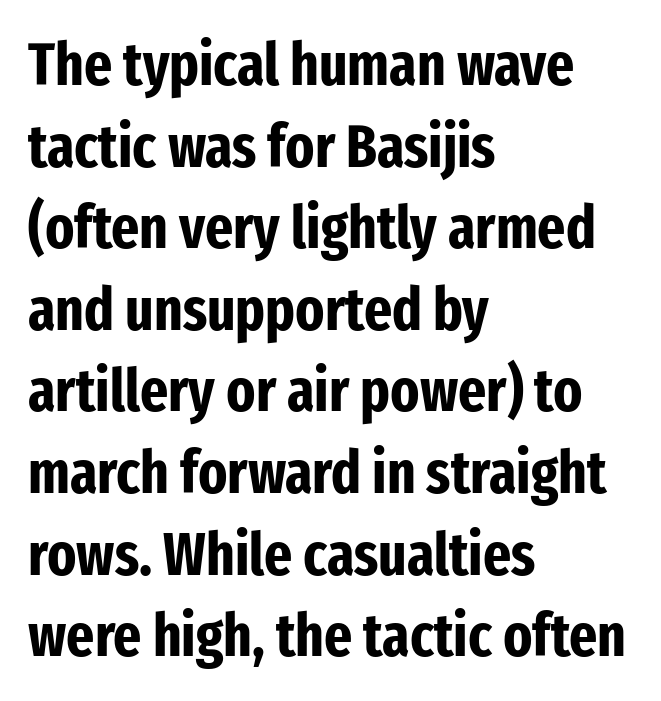
{"serif": "no", "italic": "no", "bold": "yes", "weight": "bold", "width": "condensed", "stroke_contrast": "low", "x_height": "medium", "monospaced": "no", "underline": "no", "align": "left", "line_spacing": "normal", "line_spacing_ratio": 1.36, "letter_spacing": "normal", "letter_spacing_em": 0.0, "glyph_px": 60}
